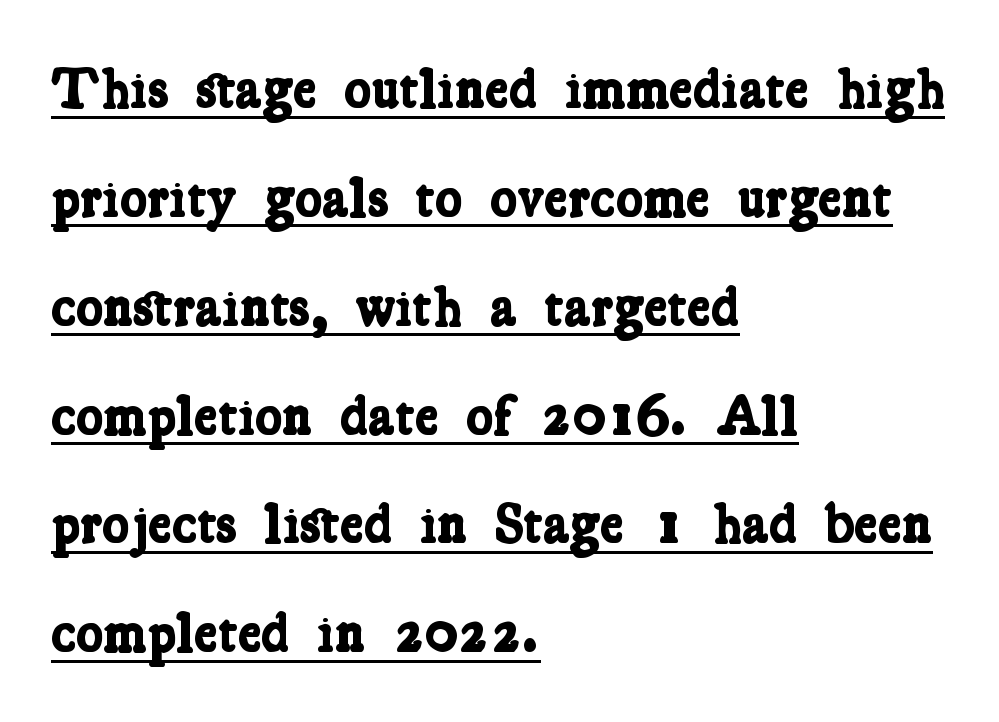
The image shows 57 px bold, condensed serif type; set left-aligned, loose line spacing (1.91x), normal letter spacing, underlined; low stroke contrast and a medium x-height.
